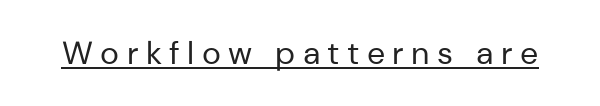
{"serif": "no", "italic": "no", "bold": "no", "weight": "regular", "width": "normal", "stroke_contrast": "low", "x_height": "medium", "monospaced": "no", "underline": "yes", "letter_spacing": "wide", "letter_spacing_em": 0.23, "glyph_px": 32}
